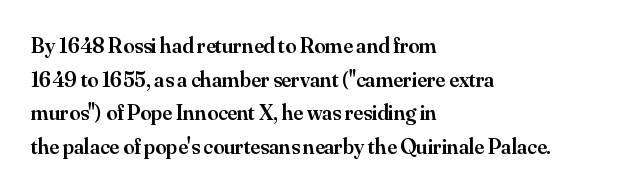
{"italic": "no", "bold": "semi", "underline": "no", "align": "left", "line_spacing": "normal", "line_spacing_ratio": 1.53, "letter_spacing": "normal", "letter_spacing_em": 0.0, "glyph_px": 22}
